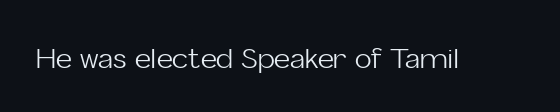
The letters stand straight up with perfectly vertical stems. Decoration check: the copy has no underline. Weight: not bold — regular or lighter. Letter spacing: default.
